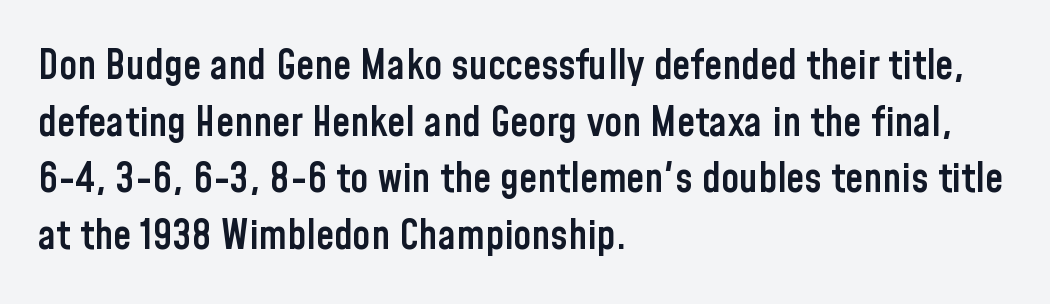
Q: Is the text bold? A: Semi-bold.
Q: Is the text italic (slanted)? A: No, it is upright.
Q: Is the typeface a serif or a sans-serif typeface? A: Sans-serif.
Q: Is the text underlined? A: No.
Q: How is the paragraph aligned? A: Left-aligned.
Q: Is the spacing between letters normal or unusually wide? A: Normal.
Q: Is the spacing between lines tight, normal or loose? A: Normal.
Q: Width (condensed, normal, or wide)? A: Condensed.
Q: Stroke contrast? A: Low.
Q: x-height? A: Medium.
Q: Monospaced? A: No.
